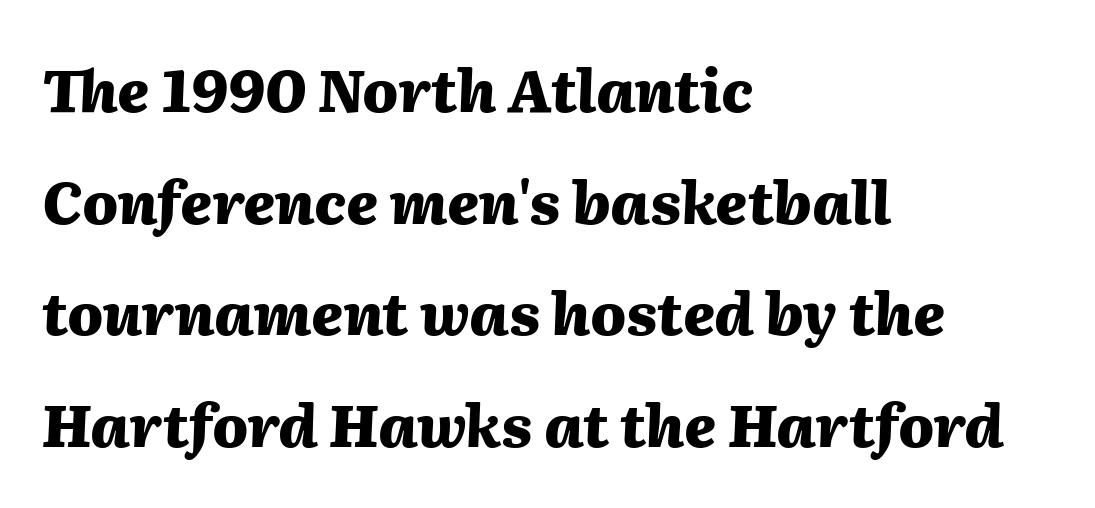
{"italic": "yes", "lean": "right", "slant_degrees": 2, "bold": "yes", "weight": "heavy", "width": "normal", "stroke_contrast": "medium", "x_height": "medium", "monospaced": "no", "underline": "no", "align": "left", "line_spacing_ratio": 1.89, "letter_spacing": "normal", "letter_spacing_em": 0.0, "glyph_px": 59}
